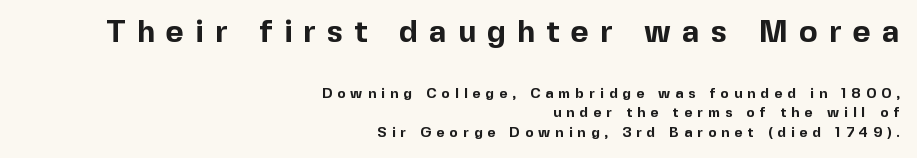
{"serif": "no", "italic": "no", "bold": "yes", "weight": "bold", "width": "normal", "x_height": "medium", "monospaced": "no", "underline": "no", "align": "right", "line_spacing": "normal", "line_spacing_ratio": 1.41, "letter_spacing": "wide", "letter_spacing_em": 0.36, "larger_block": "first", "size_ratio": 2.21, "glyph_px": 31}
